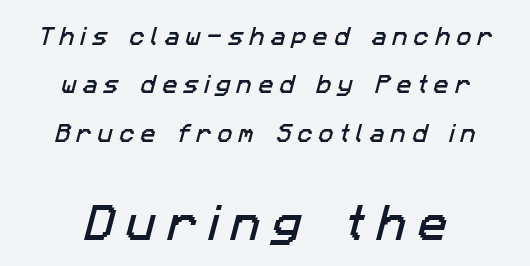
The passage shown has open, widely tracked lettering throughout. The rendering shows plain stroke endings on the letterforms — a sans-serif design. You get the small type first, then a jump to larger type. You could not count columns in this text — the font is proportionally spaced.
